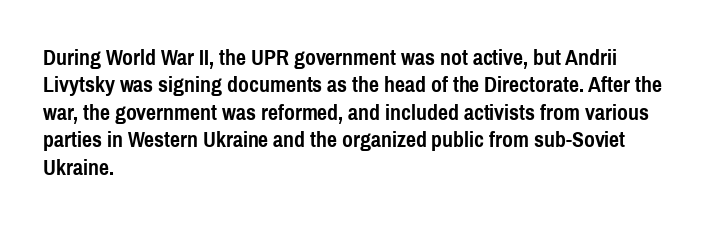
The image shows 22 px bold type, upright; set left-aligned, normal line spacing (1.25x), normal letter spacing, not underlined.
